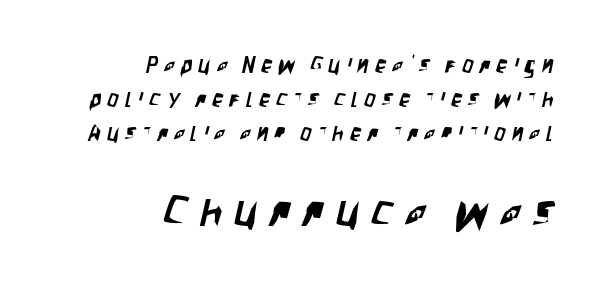
The image shows 43 px condensed sans-serif type; set right-aligned, normal line spacing (1.55x), unusually wide letter spacing (+0.29 em), not underlined; the second (bottom) block is 1.95x larger; low stroke contrast and a large x-height.
